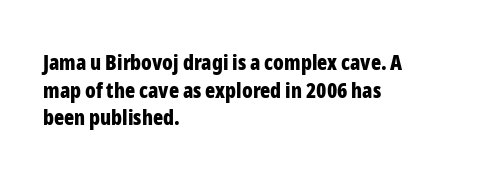
{"italic": "no", "bold": "yes", "underline": "no", "align": "left", "line_spacing": "normal", "line_spacing_ratio": 1.31, "letter_spacing": "normal", "letter_spacing_em": 0.0, "glyph_px": 21}
